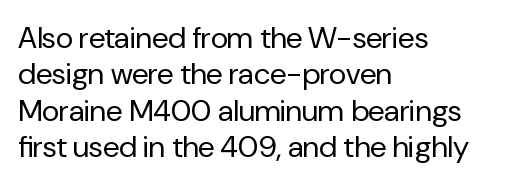
Q: Is the text bold? A: No.
Q: Is the text italic (slanted)? A: No, it is upright.
Q: Is the typeface a serif or a sans-serif typeface? A: Sans-serif.
Q: Is the text underlined? A: No.
Q: How is the paragraph aligned? A: Left-aligned.
Q: Is the spacing between letters normal or unusually wide? A: Normal.
Q: Width (condensed, normal, or wide)? A: Normal.
Q: Stroke contrast? A: Low.
Q: x-height? A: Medium.
Q: Monospaced? A: No.
